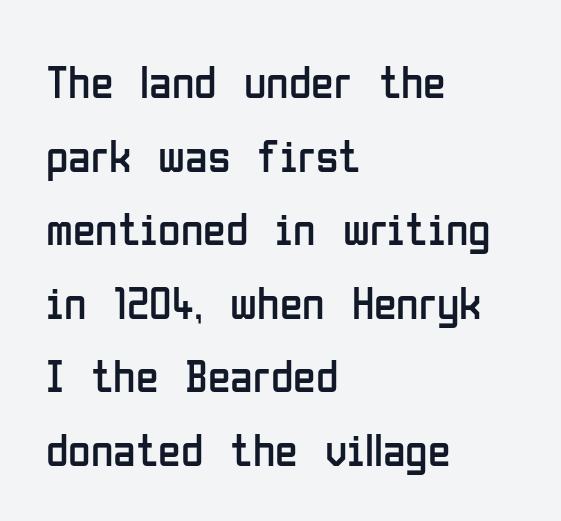
{"serif": "no", "italic": "no", "bold": "no", "weight": "regular", "width": "condensed", "stroke_contrast": "low", "x_height": "medium", "monospaced": "no", "underline": "no", "align": "left", "line_spacing": "normal", "line_spacing_ratio": 1.6, "letter_spacing": "normal", "letter_spacing_em": 0.0, "glyph_px": 46}
